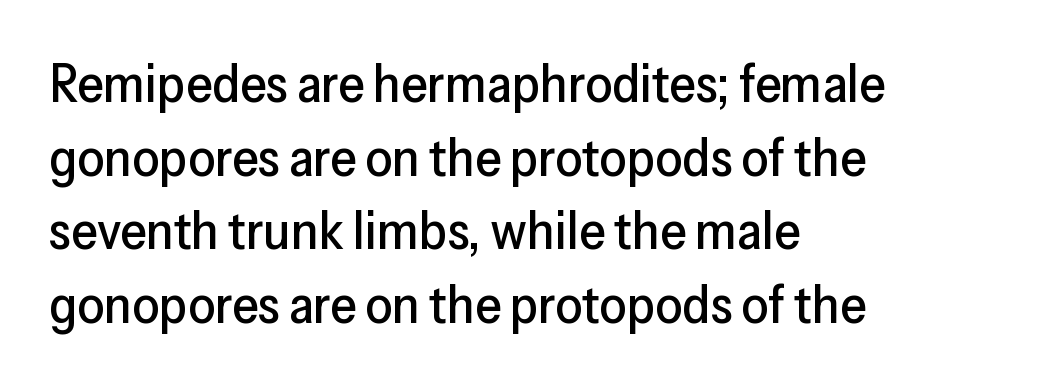
{"serif": "no", "italic": "no", "width": "normal", "stroke_contrast": "low", "x_height": "medium", "monospaced": "no", "underline": "no", "align": "left", "line_spacing": "normal", "line_spacing_ratio": 1.39, "letter_spacing": "normal", "letter_spacing_em": 0.0, "glyph_px": 53}
